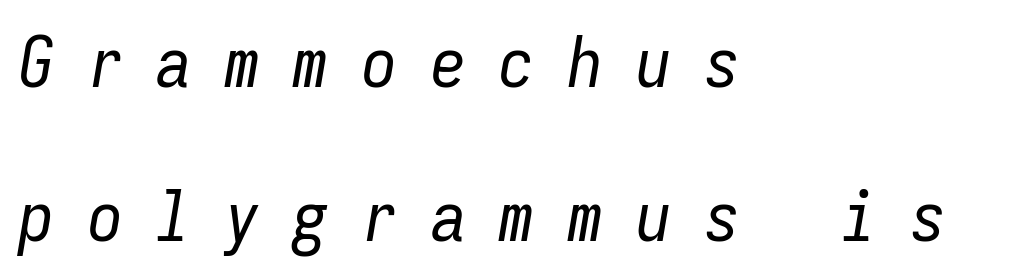
This reads as an unemphasized weight, regular at the heaviest. Layout note: lines flush left. Note the uniform advance width — an 'i' takes as much space as an 'm'. Between one letter and the next there's a generous, obvious gap. Descenders are the only things crossing below the line.
